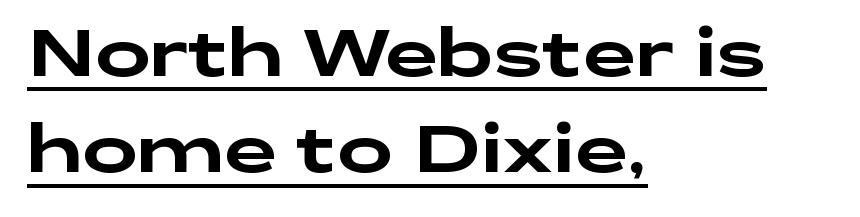
The image shows 66 px wide sans-serif type, upright; set left-aligned, normal line spacing (1.46x), normal letter spacing, underlined; low stroke contrast and a medium x-height.
